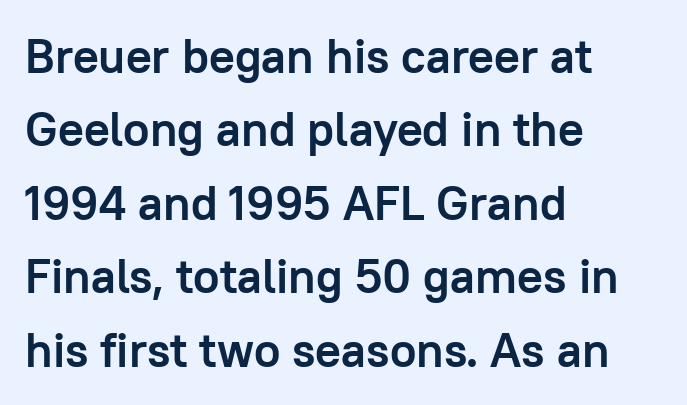
Q: Is the text bold? A: Yes.
Q: Is the text italic (slanted)? A: No, it is upright.
Q: Is the typeface a serif or a sans-serif typeface? A: Sans-serif.
Q: Is the text underlined? A: No.
Q: How is the paragraph aligned? A: Left-aligned.
Q: Is the spacing between letters normal or unusually wide? A: Normal.
Q: Is the spacing between lines tight, normal or loose? A: Normal.
Q: Width (condensed, normal, or wide)? A: Normal.
Q: Stroke contrast? A: Low.
Q: x-height? A: Medium.
Q: Monospaced? A: No.
